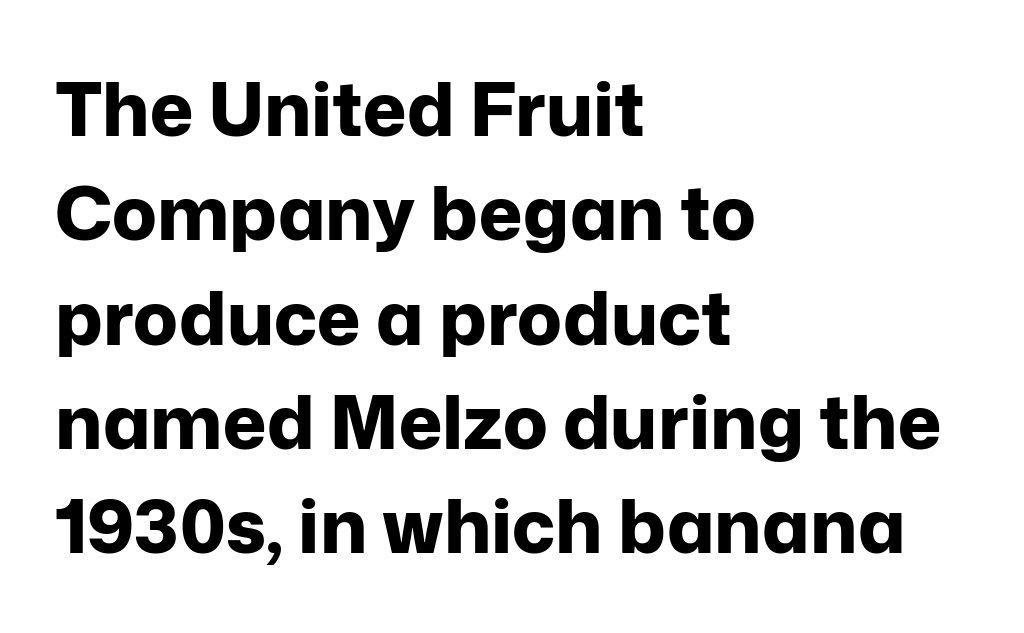
The image shows 74 px bold sans-serif type, upright; set left-aligned, normal line spacing (1.41x), normal letter spacing, not underlined; low stroke contrast and a medium x-height.
